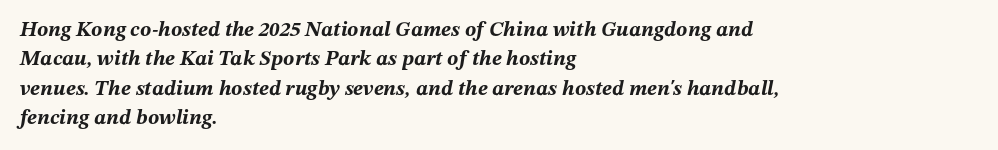
Q: Is the text bold? A: Yes.
Q: Is the text italic (slanted)? A: Yes, it leans right by about 12 degrees.
Q: Is the text underlined? A: No.
Q: How is the paragraph aligned? A: Left-aligned.
Q: Is the spacing between letters normal or unusually wide? A: Normal.
Q: Is the spacing between lines tight, normal or loose? A: Normal.
